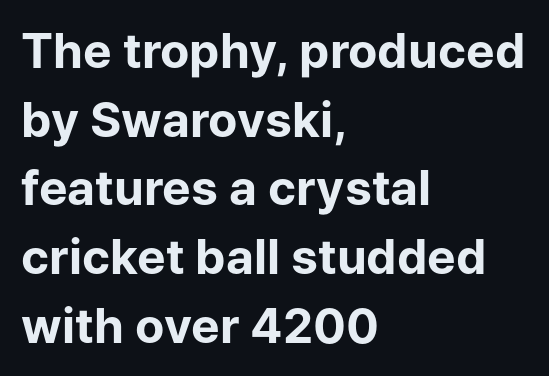
The image shows 48 px bold sans-serif type, upright; set left-aligned, normal line spacing (1.43x), normal letter spacing, not underlined; low stroke contrast and a medium x-height.
